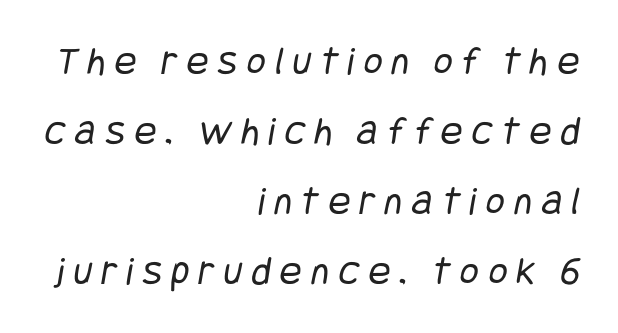
Tracking here is generous; glyphs stand well apart from one another. Line ends are locked; line starts wander. Stroke thickness stays within the range of a standard reading face or lighter. The glyphs are unaccompanied by any horizontal stroke below them.
